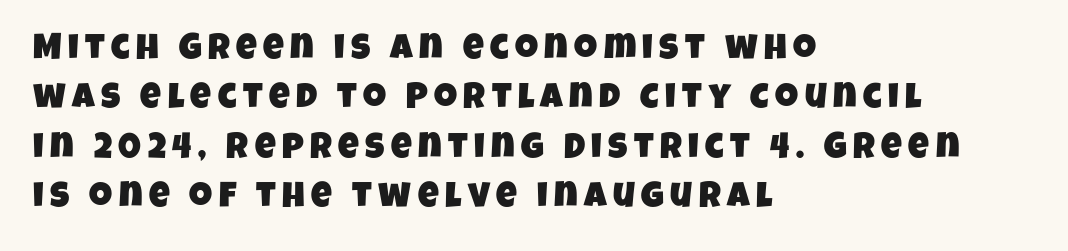
{"serif": "no", "width": "condensed", "stroke_contrast": "low", "x_height": "large", "monospaced": "no", "underline": "no", "align": "left", "line_spacing": "normal", "line_spacing_ratio": 1.37, "glyph_px": 36}
